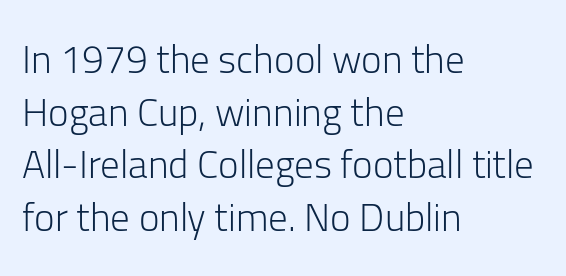
{"serif": "no", "italic": "no", "bold": "no", "weight": "light", "width": "normal", "stroke_contrast": "low", "x_height": "medium", "monospaced": "no", "underline": "no", "align": "left", "line_spacing": "normal", "line_spacing_ratio": 1.35, "letter_spacing": "normal", "letter_spacing_em": 0.0, "glyph_px": 39}
